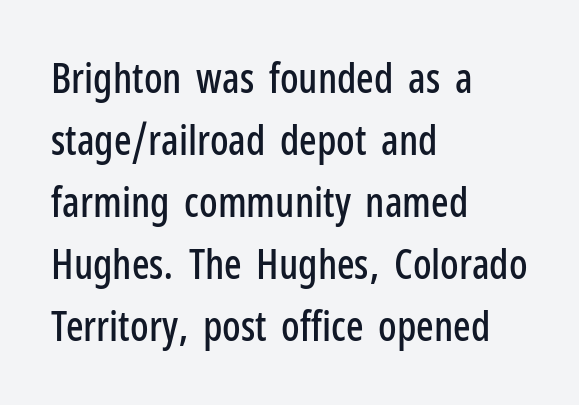
Tracking here is standard; glyphs follow each other at the usual distance. Look at the bottom of the vertical strokes: they stop flat, with no serifs. Every row of glyphs begins at an identical x-position on the left. The lines sit at an ordinary, default distance from one another.
